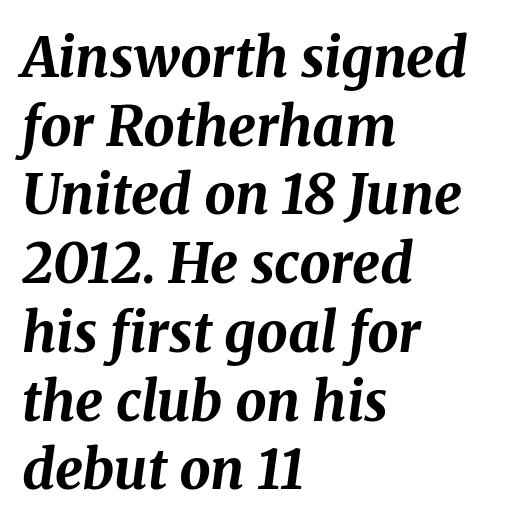
Does the leading feel generous? No, just average. Descenders are the only things crossing below the line. The axis of the letterforms is tilted away from vertical. Heavy-handed strokes throughout: this text is bold. If you drew a ruler down the left edge, every line would touch it.
